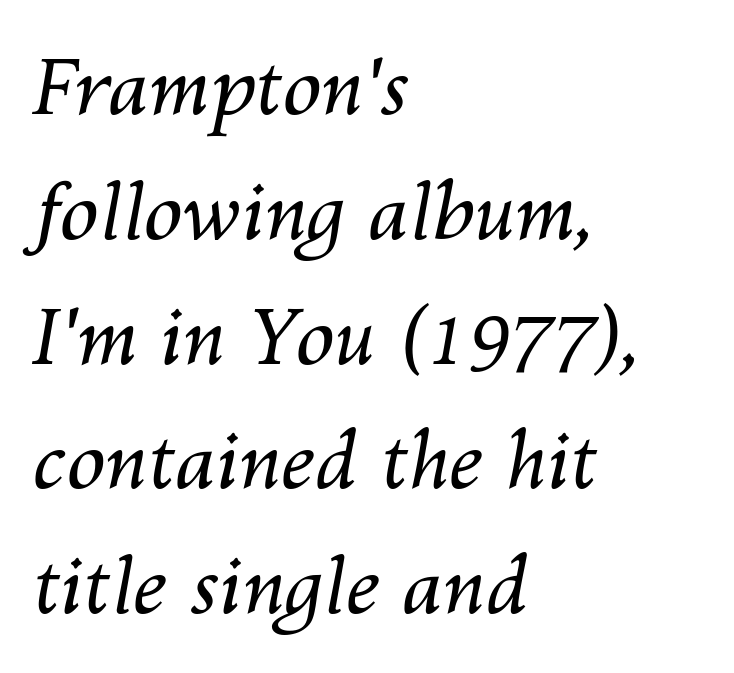
Q: Is the text bold? A: No.
Q: Is the text italic (slanted)? A: Yes, it leans right by about 10 degrees.
Q: Is the text underlined? A: No.
Q: How is the paragraph aligned? A: Left-aligned.
Q: Is the spacing between letters normal or unusually wide? A: Normal.
Q: Is the spacing between lines tight, normal or loose? A: Normal.
Q: Width (condensed, normal, or wide)? A: Normal.
Q: Stroke contrast? A: Medium.
Q: x-height? A: Medium.
Q: Monospaced? A: No.
